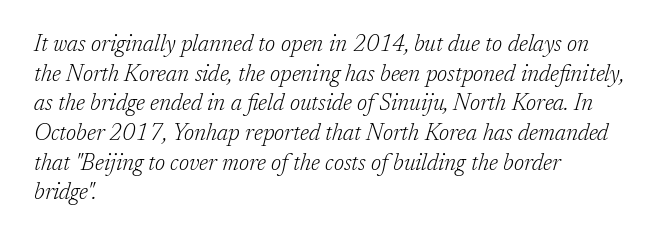
Q: Is the text bold? A: No.
Q: Is the text italic (slanted)? A: Yes, it leans right by about 17 degrees.
Q: Is the text underlined? A: No.
Q: How is the paragraph aligned? A: Left-aligned.
Q: Is the spacing between letters normal or unusually wide? A: Normal.
Q: Is the spacing between lines tight, normal or loose? A: Normal.
